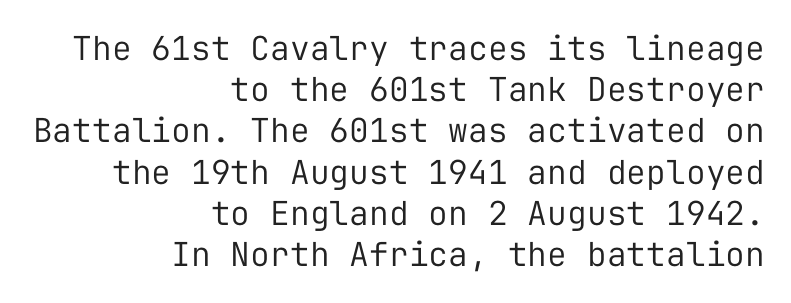
{"serif": "no", "italic": "no", "bold": "no", "weight": "regular", "width": "normal", "stroke_contrast": "low", "x_height": "medium", "monospaced": "yes", "underline": "no", "align": "right", "line_spacing": "normal", "line_spacing_ratio": 1.25, "letter_spacing": "normal", "letter_spacing_em": 0.0, "glyph_px": 33}
